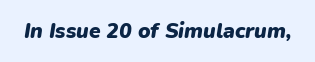
The image shows 21 px bold type, italic (leaning right); set normal letter spacing, not underlined.
